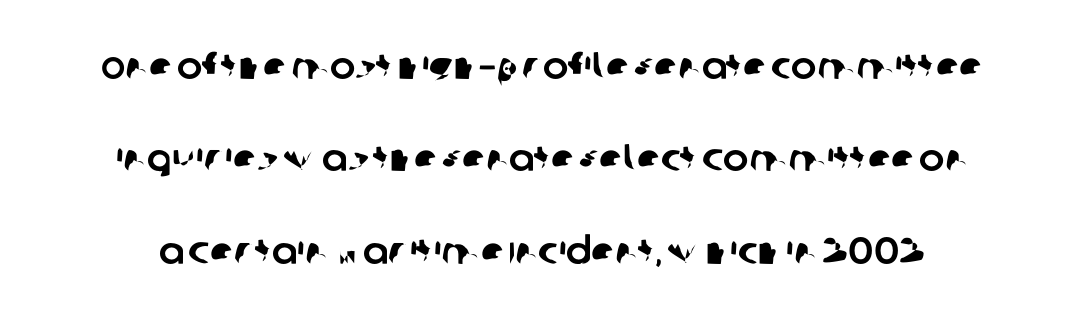
Rule under the text: the space is simply empty. Each word holds together tightly as a unit, with standard inter-letter gaps. The passage shown is typeset with a sans-serif family. Varying glyph widths throughout — classic text-font behaviour. This block would shrink considerably if given ordinary leading; it's expanded now.
